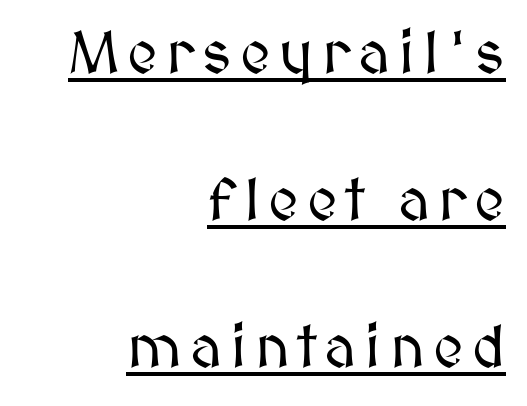
Layout note: lines flush right. Has an underline been added? It has. The passage shown is typed in a proportional face where columns would drift. Notice the wide empty band between every row — that's loose leading.
